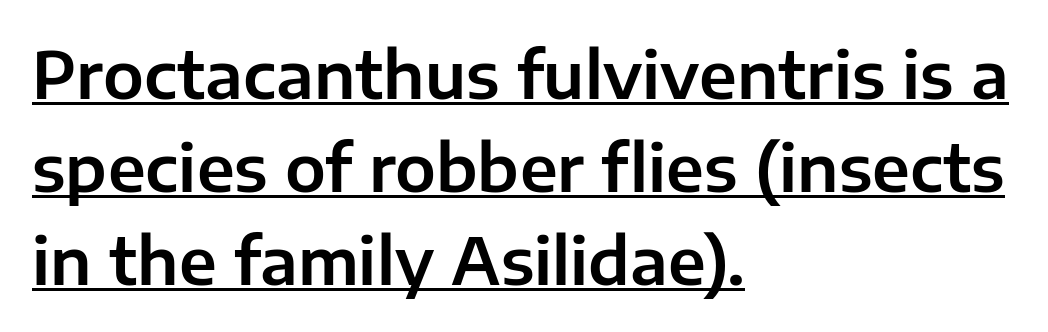
The paragraph has a hard left edge and a soft right edge. Quick note: interline space is typical. Characters follow at the spacing the type designer built in. The passage shown is typed in a proportional face where columns would drift. The rendering uses the underline text-decoration.
